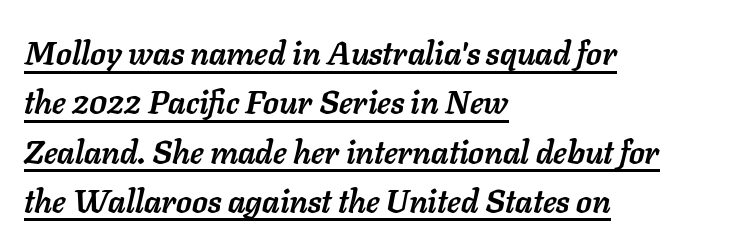
{"italic": "yes", "lean": "right", "slant_degrees": 11, "bold": "yes", "weight": "semibold", "width": "normal", "stroke_contrast": "low", "x_height": "medium", "monospaced": "no", "underline": "yes", "align": "left", "line_spacing": "normal", "line_spacing_ratio": 1.54, "letter_spacing": "normal", "letter_spacing_em": 0.0, "glyph_px": 32}
